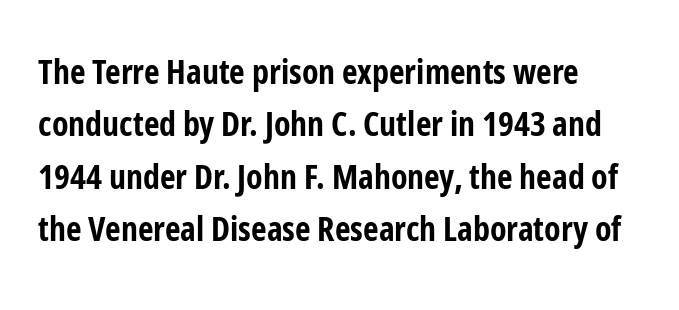
The image shows 34 px bold, condensed sans-serif type, upright; set left-aligned, normal line spacing (1.54x), normal letter spacing, not underlined; low stroke contrast and a medium x-height.
